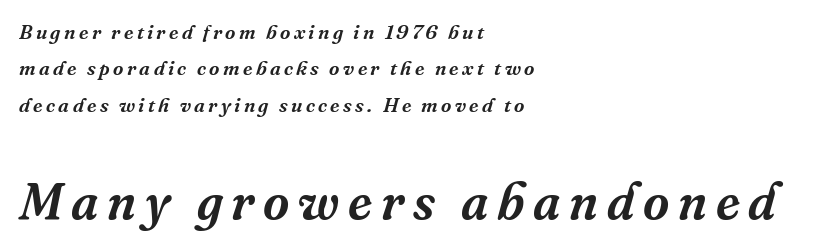
The image shows 51 px serif type, italic (leaning right); set left-aligned, line spacing 1.82x, not underlined; the second (bottom) block is 2.55x larger; medium stroke contrast and a medium x-height.
